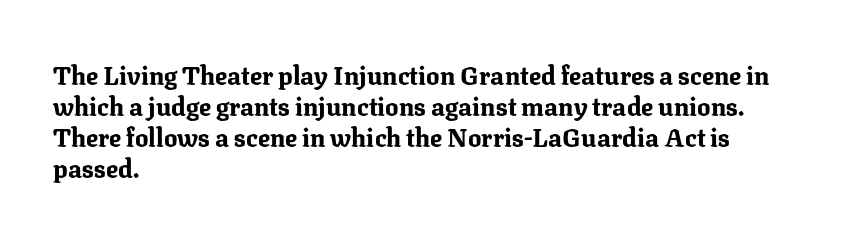
You'd pick this weight for a headline — it's a proper bold. Upright lettering throughout. Nothing unusual about the tracking: characters are spaced as the font intends. Check the space under the baseline: it is left empty.
